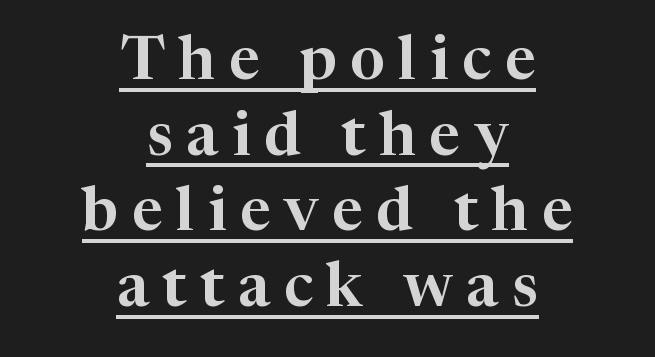
The image shows 61 px serif type, upright; set centered, line spacing 1.24x, unusually wide letter spacing (+0.22 em), underlined; high stroke contrast and a medium x-height.
